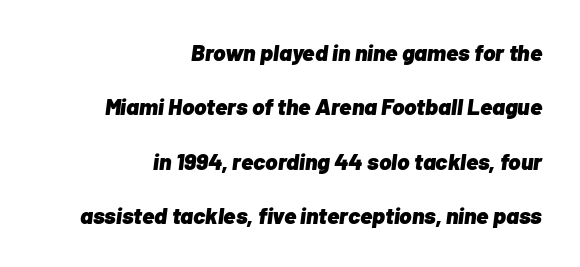
Q: Is the text bold? A: Yes.
Q: Is the text italic (slanted)? A: Yes, it leans right by about 7 degrees.
Q: Is the text underlined? A: No.
Q: How is the paragraph aligned? A: Right-aligned.
Q: Is the spacing between letters normal or unusually wide? A: Normal.
Q: Is the spacing between lines tight, normal or loose? A: Loose.
